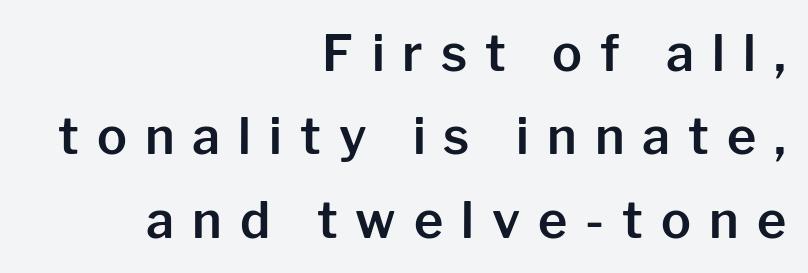
{"serif": "no", "italic": "no", "width": "normal", "stroke_contrast": "low", "x_height": "medium", "monospaced": "no", "underline": "no", "align": "right", "line_spacing": "normal", "line_spacing_ratio": 1.67, "letter_spacing": "wide", "letter_spacing_em": 0.36, "glyph_px": 50}
